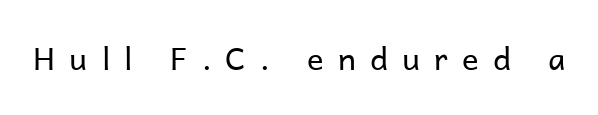
Note: no serifs on the glyphs. The type sits square on the baseline with zero lean. The passage shown has open, widely tracked lettering throughout. Underline: absent.
